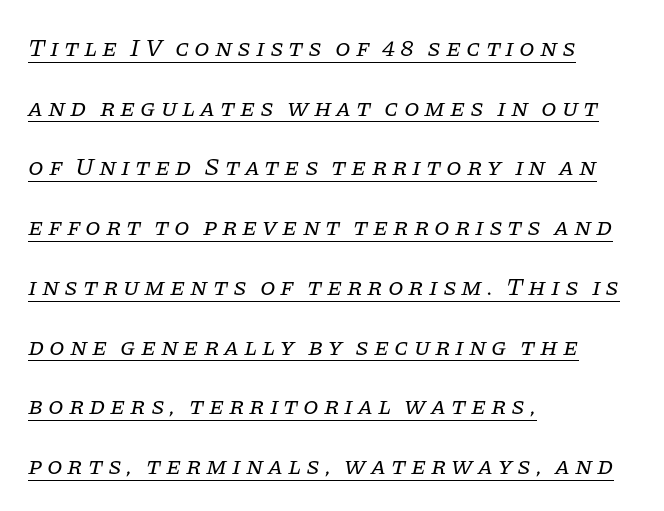
The image shows 25 px text type, italic (leaning right); set left-aligned, loose line spacing (2.39x), underlined.
